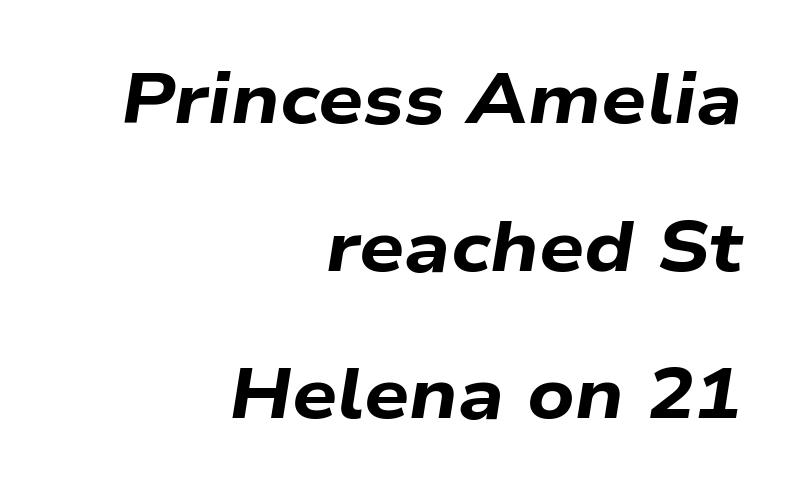
Q: Is the text bold? A: Yes.
Q: Is the text italic (slanted)? A: Yes, it leans right by about 9 degrees.
Q: Is the text underlined? A: No.
Q: How is the paragraph aligned? A: Right-aligned.
Q: Is the spacing between letters normal or unusually wide? A: Normal.
Q: Is the spacing between lines tight, normal or loose? A: Loose.
Q: Width (condensed, normal, or wide)? A: Wide.
Q: Stroke contrast? A: Low.
Q: x-height? A: Medium.
Q: Monospaced? A: No.
